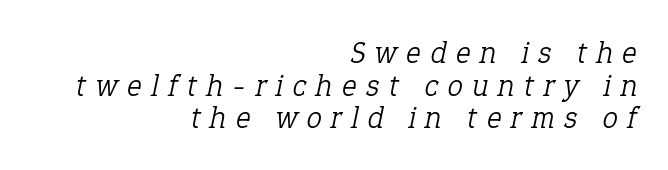
A typesetter would call this proportional, since set widths differ per character. This is serif lettering, the kind often seen in printed books. Casual observation: everything's shoved over to the right. Does extra space separate the letters? Yes, quite a lot of it. The space beneath each line is pristine and unruled.
